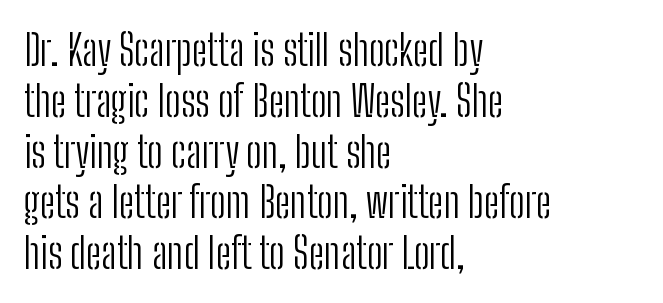
{"serif": "no", "italic": "no", "bold": "no", "weight": "light", "width": "condensed", "stroke_contrast": "low", "x_height": "medium", "monospaced": "no", "underline": "no", "align": "left", "line_spacing_ratio": 1.21, "letter_spacing": "normal", "letter_spacing_em": 0.0, "glyph_px": 42}
